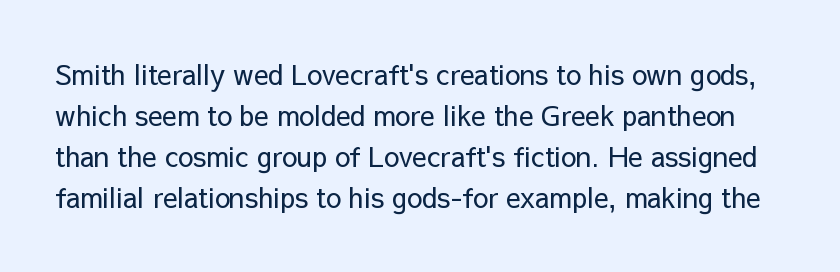
The image shows 27 px text type, upright; set normal line spacing (1.52x), normal letter spacing, not underlined.
